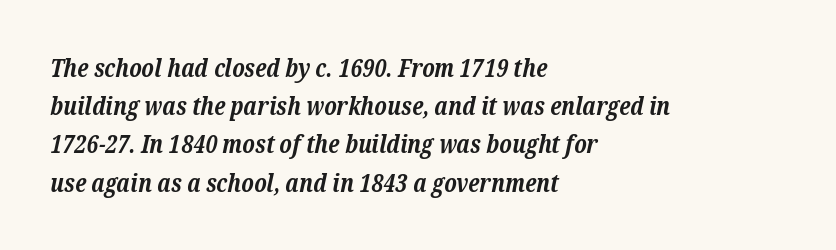
Rows of type keep a routine distance in the vertical direction. The strip under each line holds only bare page. Looking at the ascenders, they clearly lean. Caption: multi-line text, flush left, ragged right.
